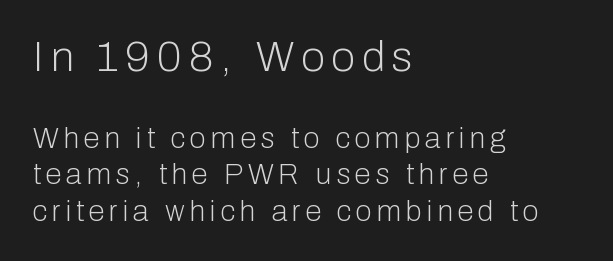
Q: Is the text bold? A: No.
Q: Is the text italic (slanted)? A: No, it is upright.
Q: Is the typeface a serif or a sans-serif typeface? A: Sans-serif.
Q: Is the text underlined? A: No.
Q: How is the paragraph aligned? A: Left-aligned.
Q: Is the spacing between lines tight, normal or loose? A: Normal.
Q: Which block of text is set in a larger size, the first (top) or the second (bottom)? A: The first (top) one.
Q: Width (condensed, normal, or wide)? A: Normal.
Q: Stroke contrast? A: Low.
Q: x-height? A: Medium.
Q: Monospaced? A: No.
